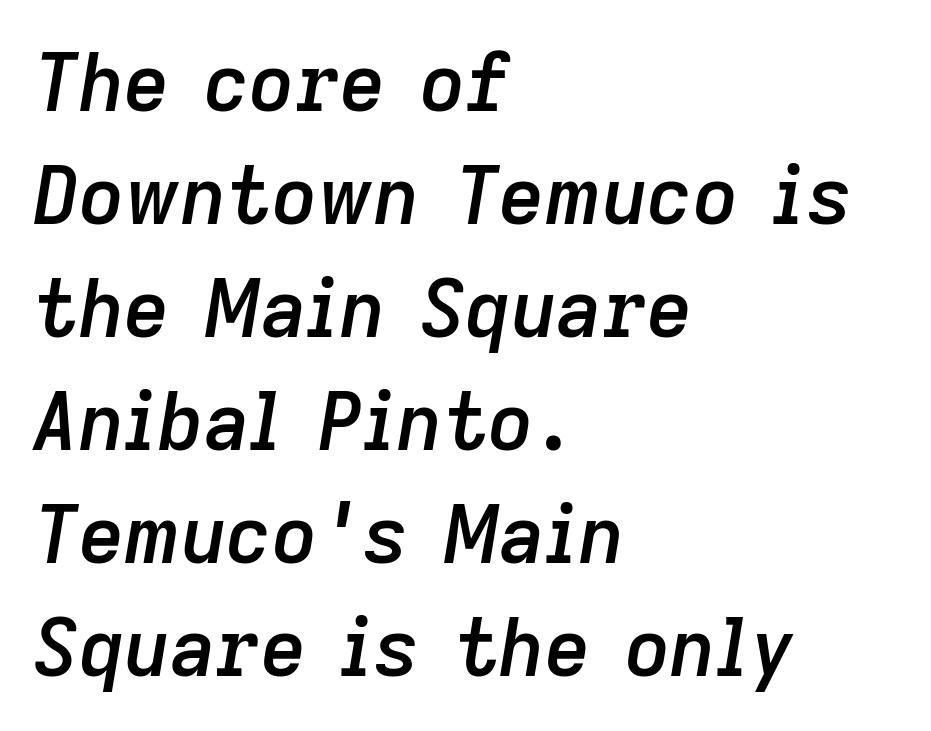
{"italic": "yes", "lean": "right", "slant_degrees": 9, "bold": "semi", "weight": "semibold", "width": "normal", "stroke_contrast": "low", "x_height": "medium", "monospaced": "no", "underline": "no", "align": "left", "line_spacing": "normal", "line_spacing_ratio": 1.43, "letter_spacing": "normal", "letter_spacing_em": 0.0, "glyph_px": 79}
